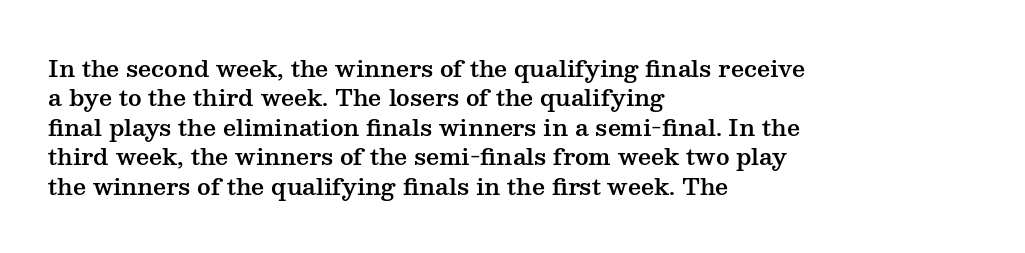
Q: Is the text italic (slanted)? A: No, it is upright.
Q: Is the text underlined? A: No.
Q: How is the paragraph aligned? A: Left-aligned.
Q: Is the spacing between letters normal or unusually wide? A: Normal.
Q: Is the spacing between lines tight, normal or loose? A: Normal.
